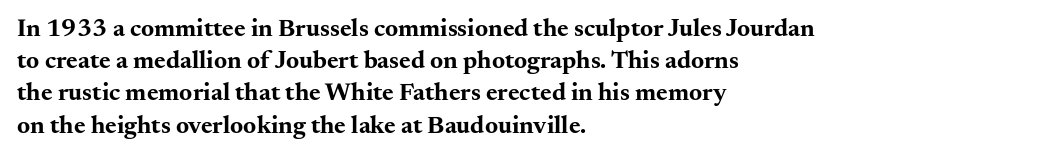
The image shows 25 px bold type, upright; set left-aligned, normal line spacing (1.29x), normal letter spacing, not underlined.
